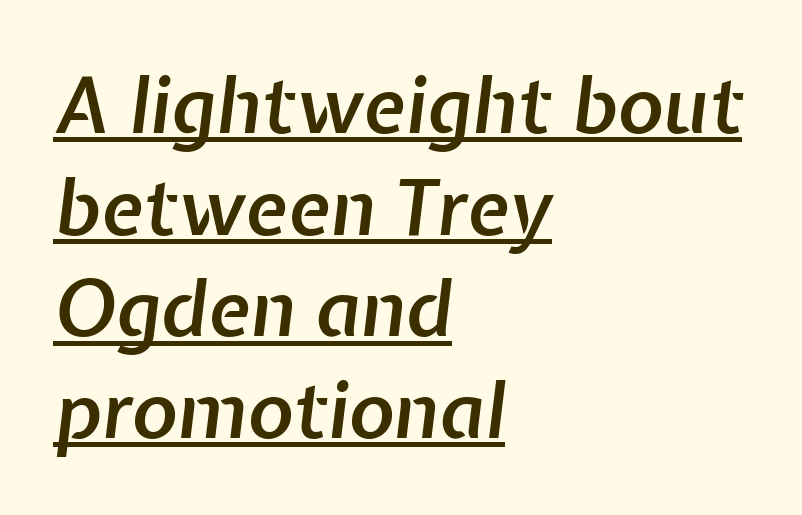
The image shows 77 px semibold type, italic (leaning right); set left-aligned, normal line spacing (1.32x), normal letter spacing, underlined; low stroke contrast and a medium x-height.
